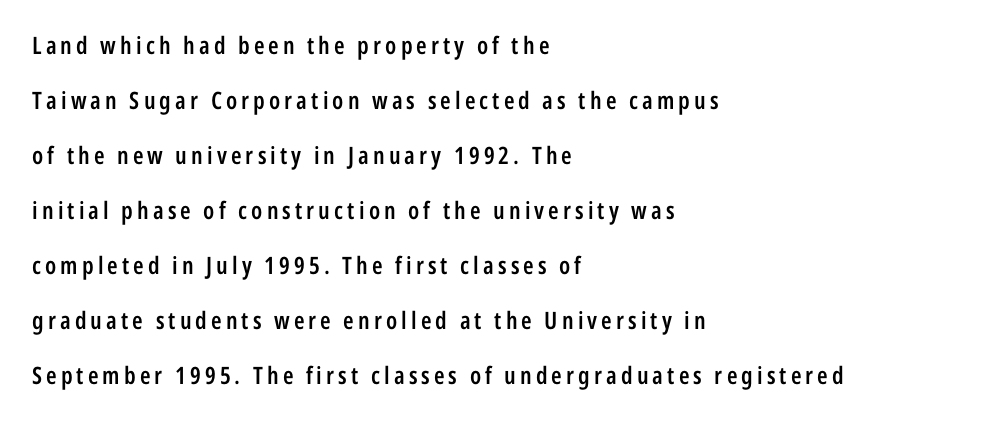
Typesetter's note: demi weight, one step under bold. The font's upright variant was chosen for this text. Students, observe: this is what heavily led, spacious text looks like. Has an underline been added? It has not. The text block is weighted toward the left margin, trailing off unevenly rightward.
